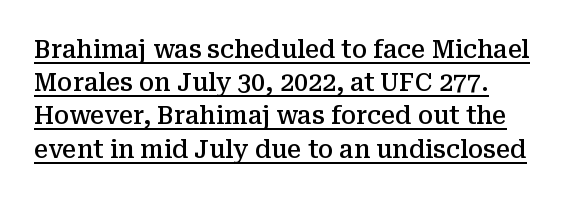
The image shows 25 px text type, upright; set normal line spacing (1.33x), normal letter spacing, underlined.
